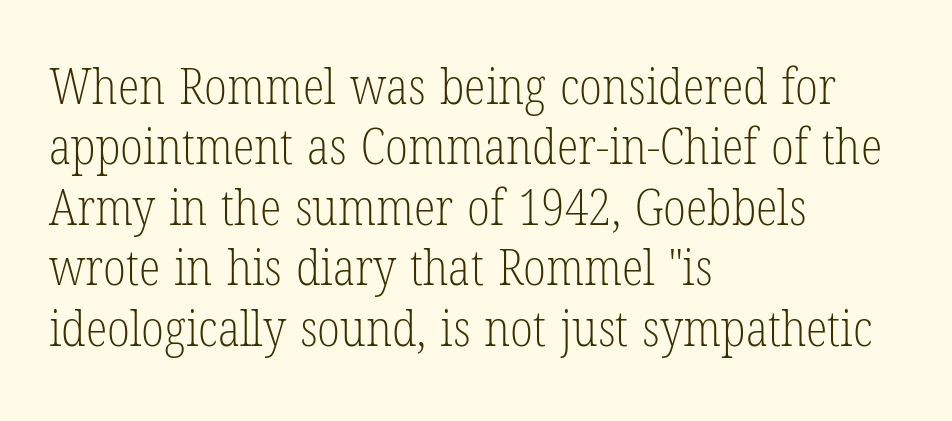
Proportional: the letters do not fall into vertical columns. Is this a heavy cut? Hardly; it is regular or lighter. The face used here is rendered with its standard letterfit. Italic? Not at all — the glyphs are vertical. Letters rest on an invisible, unmarked baseline.
